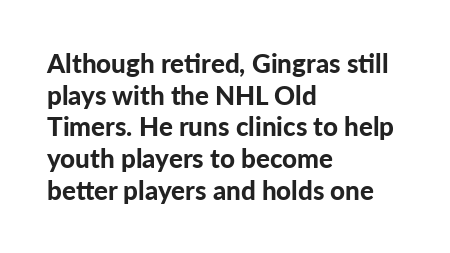
Q: Is the text bold? A: Yes.
Q: Is the text italic (slanted)? A: No, it is upright.
Q: Is the text underlined? A: No.
Q: How is the paragraph aligned? A: Left-aligned.
Q: Is the spacing between letters normal or unusually wide? A: Normal.
